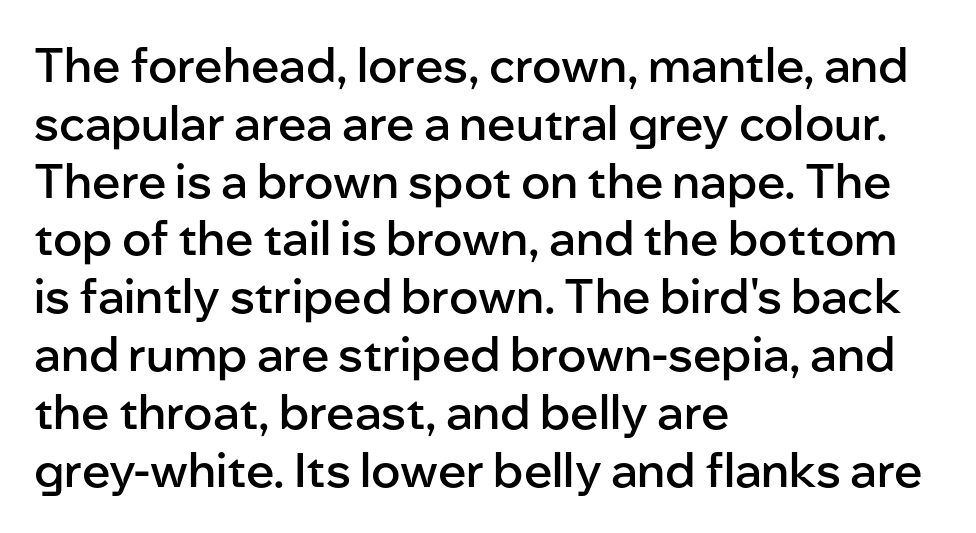
Notice how the passage keeps a crisp vertical edge on the left only. A typesetter would mark this as roman, not italic. Think of a printed novel: that variable character pitch is what you see here. The type is set solid horizontally, with unmodified tracking.
